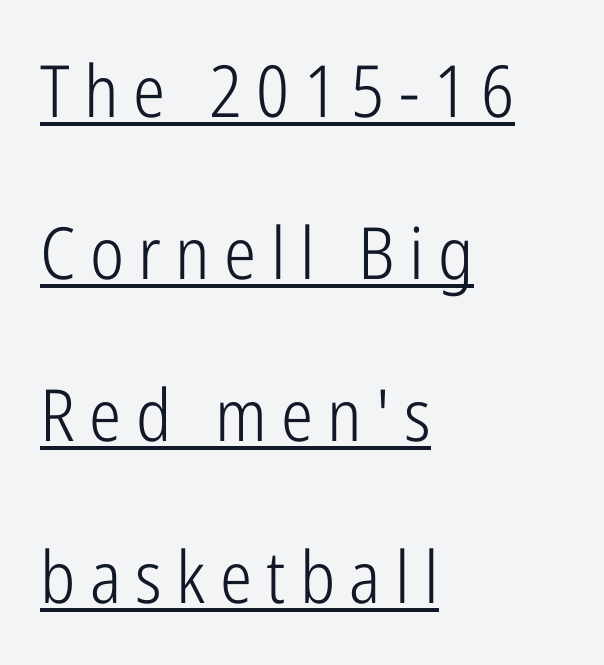
A rule runs beneath these lines of type. These lines were composed using upright roman letters. These lines stand farther apart than default settings would place them. The text block is weighted toward the left margin, trailing off unevenly rightward.
